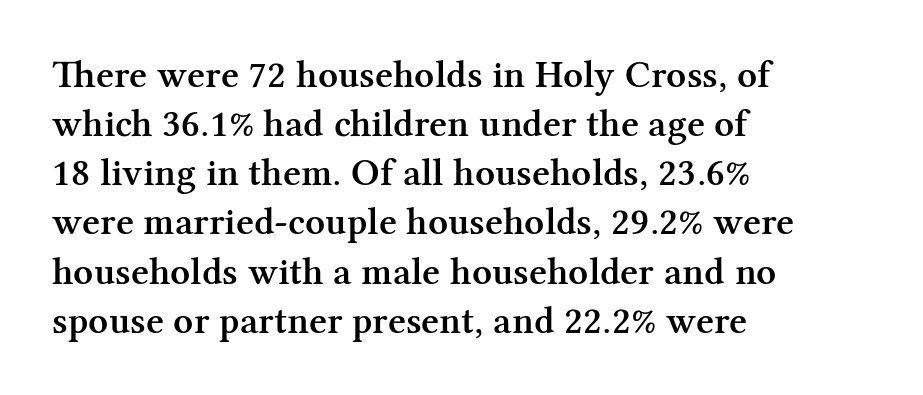
The image shows 39 px semibold serif type, upright; set left-aligned, normal line spacing (1.26x), normal letter spacing, not underlined; medium stroke contrast and a medium x-height.
